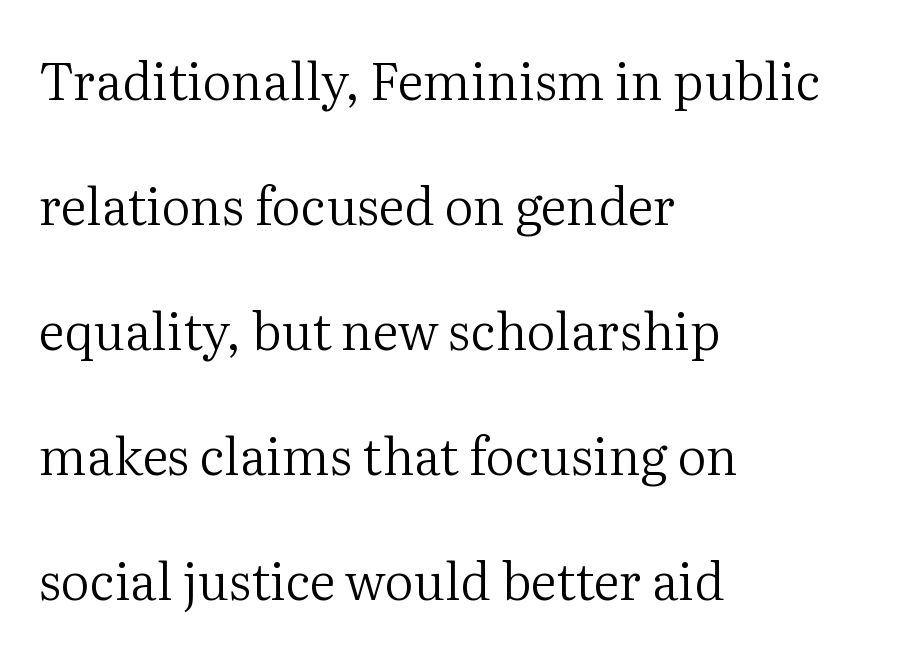
Q: Is the text bold? A: No.
Q: Is the text italic (slanted)? A: No, it is upright.
Q: Is the typeface a serif or a sans-serif typeface? A: Serif.
Q: Is the text underlined? A: No.
Q: How is the paragraph aligned? A: Left-aligned.
Q: Is the spacing between letters normal or unusually wide? A: Normal.
Q: Is the spacing between lines tight, normal or loose? A: Loose.
Q: Width (condensed, normal, or wide)? A: Normal.
Q: Stroke contrast? A: Medium.
Q: x-height? A: Medium.
Q: Monospaced? A: No.
